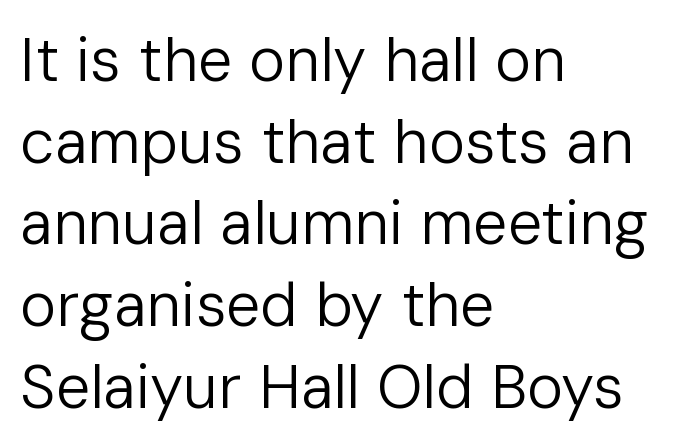
Q: Is the text bold? A: No.
Q: Is the text italic (slanted)? A: No, it is upright.
Q: Is the typeface a serif or a sans-serif typeface? A: Sans-serif.
Q: Is the text underlined? A: No.
Q: How is the paragraph aligned? A: Left-aligned.
Q: Is the spacing between letters normal or unusually wide? A: Normal.
Q: Is the spacing between lines tight, normal or loose? A: Normal.
Q: Width (condensed, normal, or wide)? A: Normal.
Q: Stroke contrast? A: Low.
Q: x-height? A: Medium.
Q: Monospaced? A: No.
